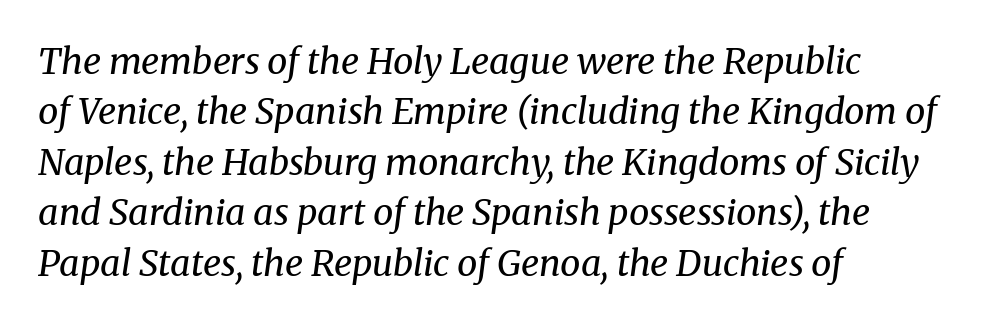
Q: Is the text bold? A: No.
Q: Is the text italic (slanted)? A: Yes, it leans right by about 8 degrees.
Q: Is the typeface a serif or a sans-serif typeface? A: Serif.
Q: Is the text underlined? A: No.
Q: How is the paragraph aligned? A: Left-aligned.
Q: Is the spacing between letters normal or unusually wide? A: Normal.
Q: Is the spacing between lines tight, normal or loose? A: Normal.
Q: Width (condensed, normal, or wide)? A: Normal.
Q: Stroke contrast? A: Medium.
Q: x-height? A: Medium.
Q: Monospaced? A: No.
